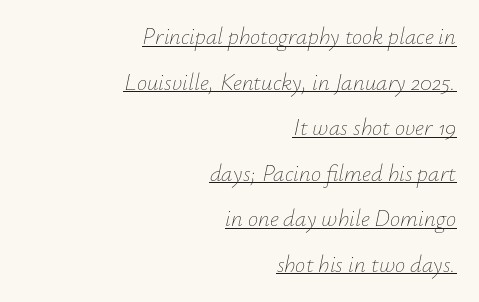
The image shows 23 px text type, italic (leaning right); set right-aligned, loose line spacing (1.98x), normal letter spacing, underlined.
